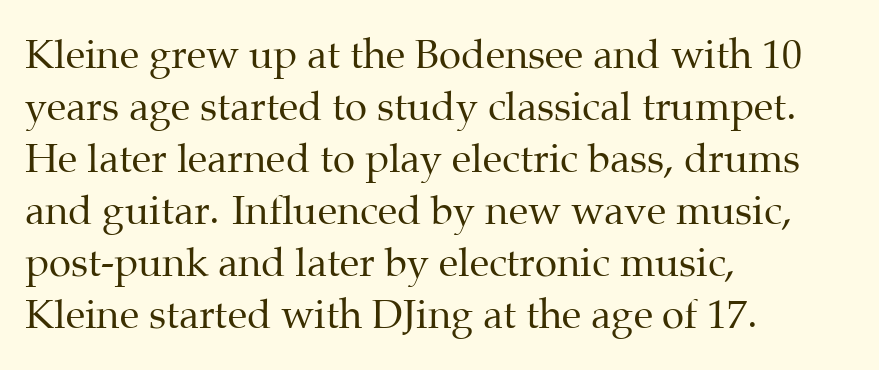
Q: Is the text bold? A: No.
Q: Is the text italic (slanted)? A: No, it is upright.
Q: Is the typeface a serif or a sans-serif typeface? A: Serif.
Q: Is the text underlined? A: No.
Q: How is the paragraph aligned? A: Left-aligned.
Q: Is the spacing between letters normal or unusually wide? A: Normal.
Q: Is the spacing between lines tight, normal or loose? A: Normal.
Q: Width (condensed, normal, or wide)? A: Normal.
Q: Stroke contrast? A: Medium.
Q: x-height? A: Medium.
Q: Monospaced? A: No.
